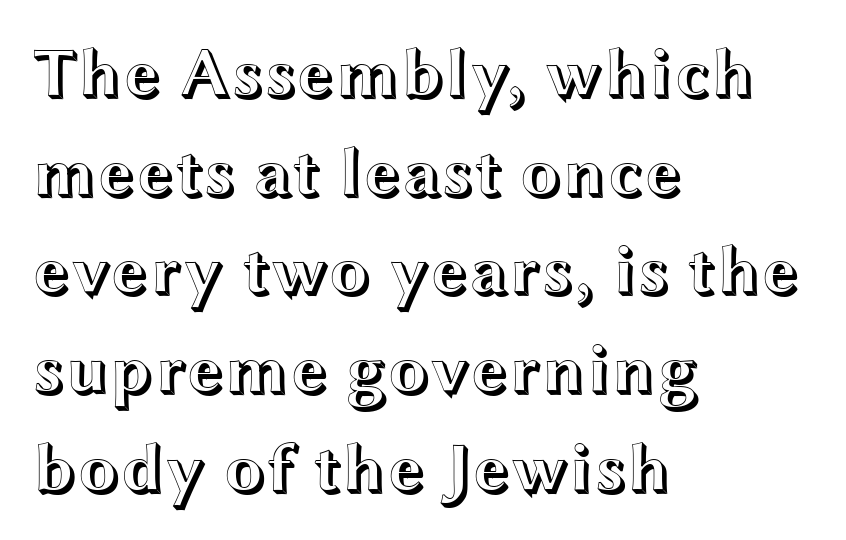
The setting favours the left margin, as ordinary paragraphs usually do. Baseline-to-baseline distance is the conventional proportion of letter height. The typography opts for an upright posture over an oblique one. The gap between lines stays unmarked.
